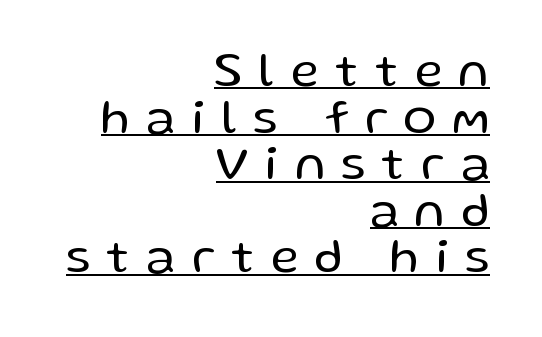
This rendering employs a face without finishing strokes, i.e., a sans-serif. This sample has the flowing, uneven cadence of proportional lettering. In terms of letterspacing, this is a distinctly airy, spread setting. The line-height multiplier appears low, near solid setting. The font sits on the lighter half of the weight spectrum, regular included. Caption: lettering with a line underneath.
